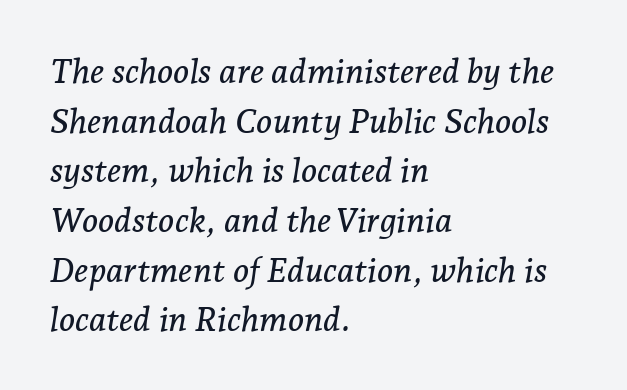
Classification — serif. Nobody drew a line under any word here. The rendering uses natural spacing where letterforms have individual widths. The rendering uses a moderate line-height, typical for paragraphs. These lines keep a tight, regular rhythm from letter to letter. Every row of glyphs begins at an identical x-position on the left.
